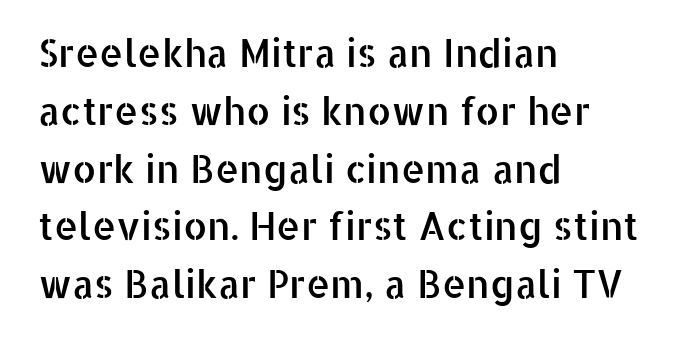
{"serif": "no", "italic": "no", "width": "normal", "stroke_contrast": "low", "x_height": "medium", "monospaced": "no", "underline": "no", "align": "left", "line_spacing": "normal", "line_spacing_ratio": 1.52, "letter_spacing": "normal", "letter_spacing_em": 0.0, "glyph_px": 38}
